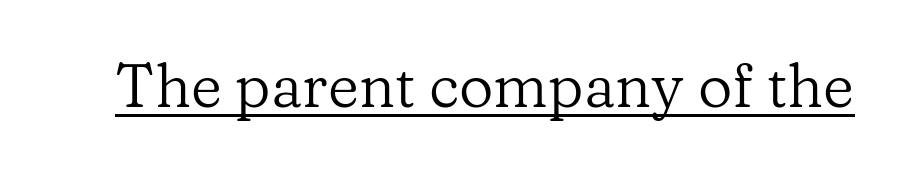
Q: Is the text bold? A: No.
Q: Is the text italic (slanted)? A: No, it is upright.
Q: Is the typeface a serif or a sans-serif typeface? A: Serif.
Q: Is the text underlined? A: Yes.
Q: Is the spacing between letters normal or unusually wide? A: Normal.
Q: Width (condensed, normal, or wide)? A: Normal.
Q: Stroke contrast? A: Low.
Q: x-height? A: Medium.
Q: Monospaced? A: No.
